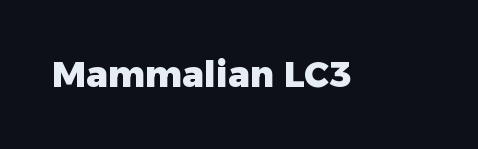
{"serif": "no", "italic": "no", "bold": "yes", "weight": "heavy", "width": "normal", "stroke_contrast": "low", "x_height": "medium", "monospaced": "no", "underline": "no", "letter_spacing": "normal", "letter_spacing_em": 0.0, "glyph_px": 36}
